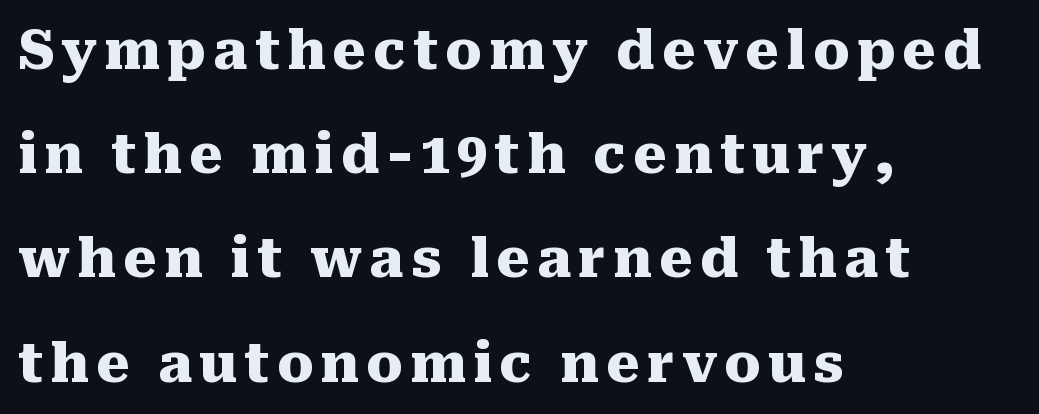
Q: Is the text bold? A: Yes.
Q: Is the text italic (slanted)? A: No, it is upright.
Q: Is the typeface a serif or a sans-serif typeface? A: Serif.
Q: Is the text underlined? A: No.
Q: How is the paragraph aligned? A: Left-aligned.
Q: Is the spacing between lines tight, normal or loose? A: Loose.
Q: Width (condensed, normal, or wide)? A: Normal.
Q: Stroke contrast? A: Medium.
Q: x-height? A: Medium.
Q: Monospaced? A: No.
